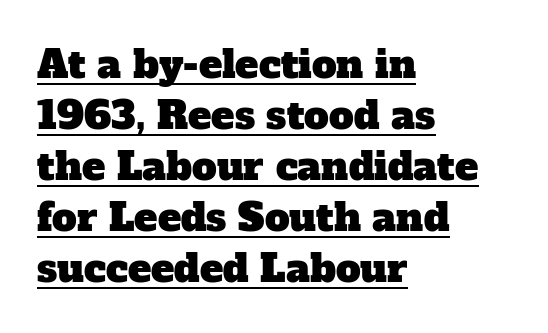
Proportional: the letters do not fall into vertical columns. How would I describe the line gaps? Plain and ordinary. A typesetter would label this face a serif. These lines are set flush left with a ragged right edge. Between one letter and the next there's only the usual sliver of space.
